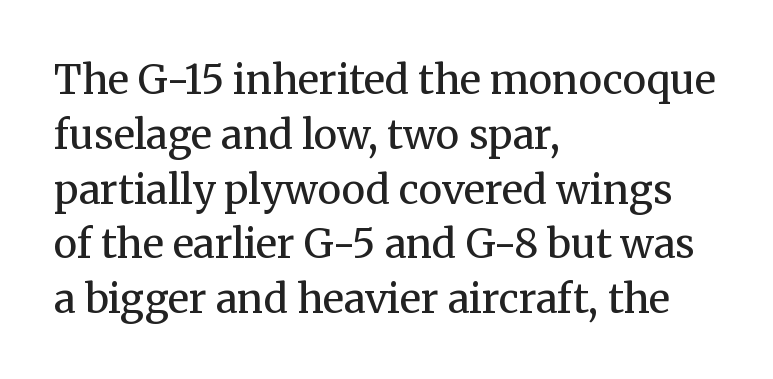
Q: Is the text bold? A: No.
Q: Is the text italic (slanted)? A: No, it is upright.
Q: Is the typeface a serif or a sans-serif typeface? A: Serif.
Q: Is the text underlined? A: No.
Q: How is the paragraph aligned? A: Left-aligned.
Q: Is the spacing between letters normal or unusually wide? A: Normal.
Q: Is the spacing between lines tight, normal or loose? A: Normal.
Q: Width (condensed, normal, or wide)? A: Normal.
Q: Stroke contrast? A: Medium.
Q: x-height? A: Medium.
Q: Monospaced? A: No.
